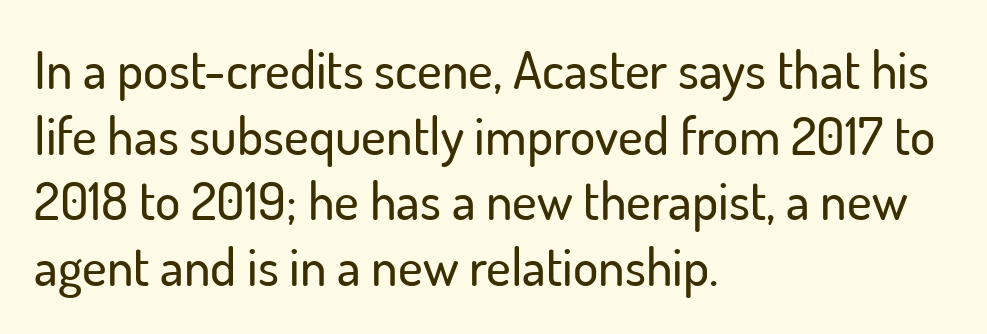
Q: Is the text italic (slanted)? A: No, it is upright.
Q: Is the typeface a serif or a sans-serif typeface? A: Sans-serif.
Q: Is the text underlined? A: No.
Q: How is the paragraph aligned? A: Left-aligned.
Q: Is the spacing between letters normal or unusually wide? A: Normal.
Q: Width (condensed, normal, or wide)? A: Normal.
Q: Stroke contrast? A: Low.
Q: x-height? A: Small.
Q: Monospaced? A: No.
